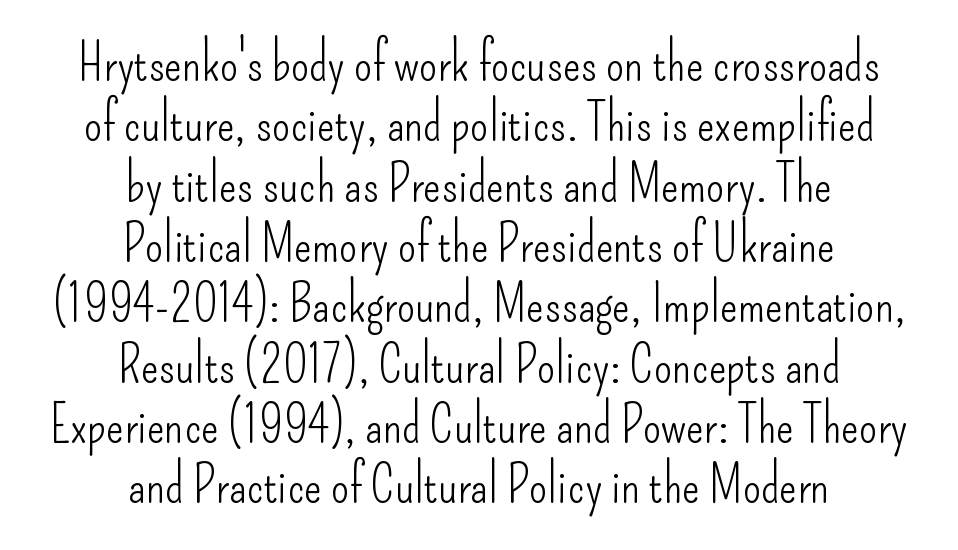
Stems here are at most as thick as an everyday book face. The letters advance in unequal steps, a hallmark of proportional type. Regarding serifs, this sample does without them. Is the letter spacing exaggerated? No — it looks like the ordinary default.
